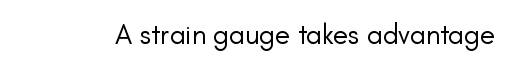
{"serif": "no", "italic": "no", "bold": "no", "weight": "regular", "width": "normal", "stroke_contrast": "low", "x_height": "small", "monospaced": "no", "underline": "no", "letter_spacing": "normal", "letter_spacing_em": 0.0, "glyph_px": 28}
